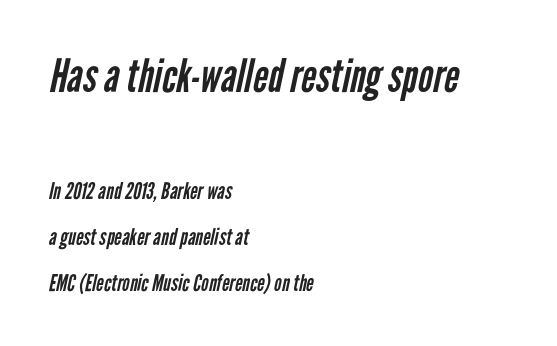
The image shows 46 px regular-weight, condensed sans-serif type; set left-aligned, loose line spacing (2.0x), normal letter spacing, not underlined; the first (top) block is 2.0x larger; low stroke contrast and a medium x-height.
